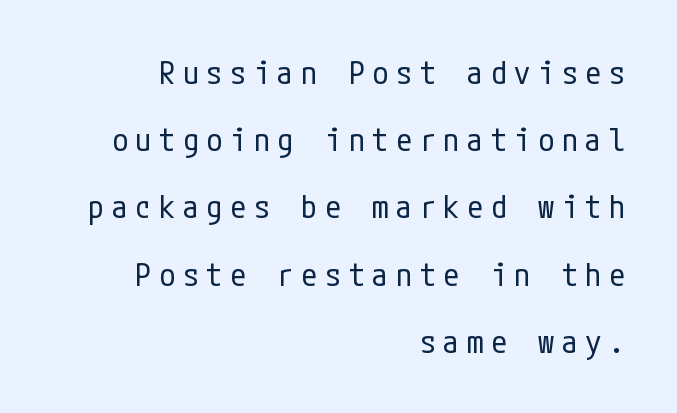
The image shows 32 px regular-weight, condensed sans-serif type, upright; set right-aligned, loose line spacing (2.1x), unusually wide letter spacing (+0.24 em), not underlined; low stroke contrast and a medium x-height.
